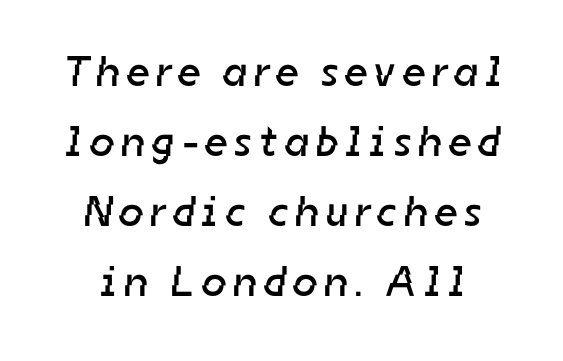
The image shows 43 px regular-weight sans-serif type; set normal line spacing (1.63x), not underlined; low stroke contrast and a medium x-height.
